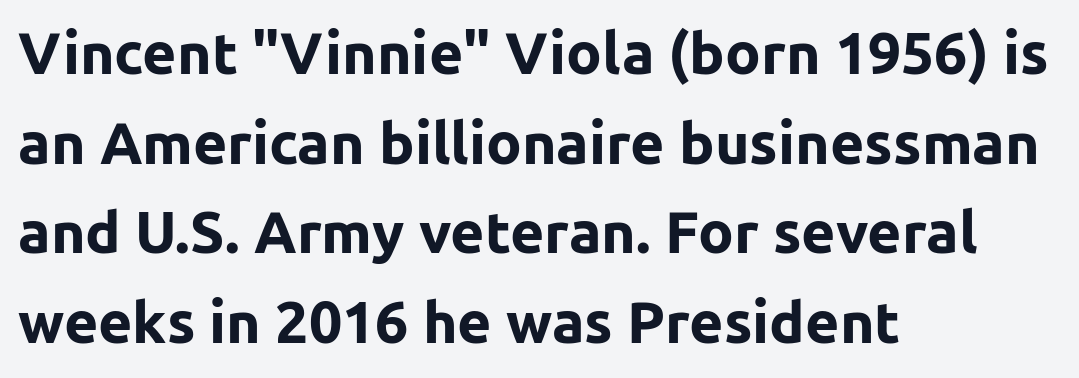
Nothing unusual about the tracking: characters are spaced as the font intends. Pretty heavy lettering here — definitely bold. It's the straight-up-and-down kind of type. Stroke terminals: plain, sans-serif. Casual observation: everything's shoved over to the left.
